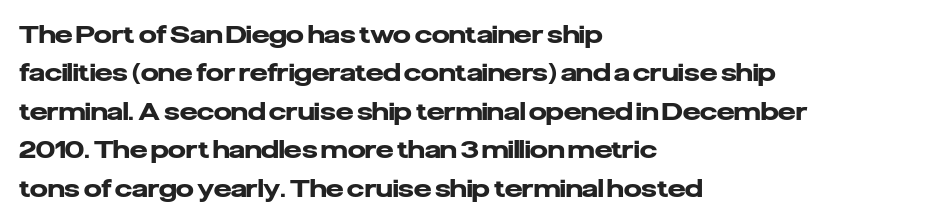
The image shows 25 px bold type, upright; set left-aligned, normal line spacing (1.54x), normal letter spacing, not underlined.
